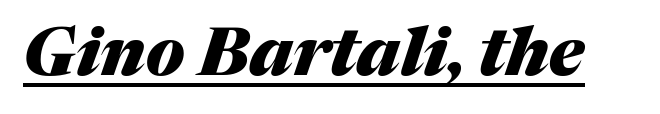
The passage shown leans; its letterforms are oblique. Each letter keeps its own natural width here, so spacing adapts to shape. Decoration check: the copy is underlined. Bold? Absolutely — the strokes are thick and heavy.
